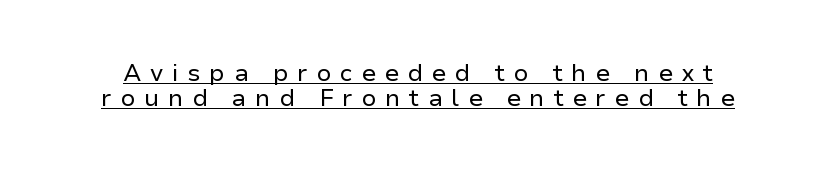
{"italic": "no", "bold": "no", "underline": "yes", "line_spacing": "tight", "line_spacing_ratio": 1.04, "letter_spacing": "wide", "letter_spacing_em": 0.36, "glyph_px": 24}
